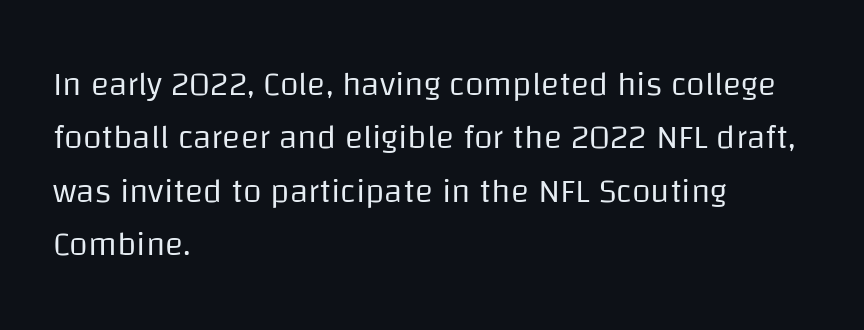
Q: Is the text bold? A: No.
Q: Is the text italic (slanted)? A: No, it is upright.
Q: Is the typeface a serif or a sans-serif typeface? A: Sans-serif.
Q: Is the text underlined? A: No.
Q: How is the paragraph aligned? A: Left-aligned.
Q: Is the spacing between letters normal or unusually wide? A: Normal.
Q: Is the spacing between lines tight, normal or loose? A: Normal.
Q: Width (condensed, normal, or wide)? A: Normal.
Q: Stroke contrast? A: Low.
Q: x-height? A: Large.
Q: Monospaced? A: No.
